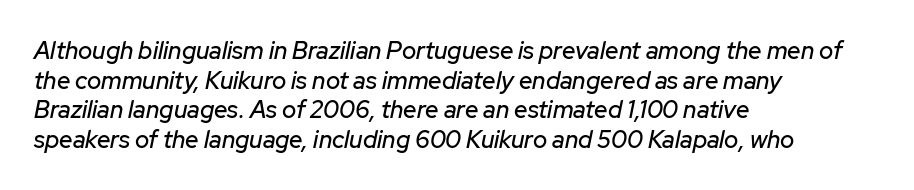
The specimen omits any rule beneath the text block's lines. There's an unmistakable incline to the writing here. The compositor pushed each line to the left boundary. Nothing unusual about the tracking: characters are spaced as the font intends.
